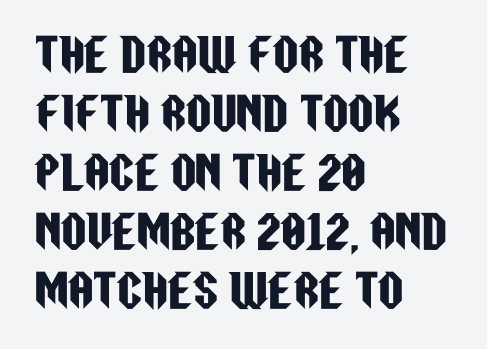
Q: Is the text italic (slanted)? A: No, it is upright.
Q: Is the typeface a serif or a sans-serif typeface? A: Sans-serif.
Q: Is the text underlined? A: No.
Q: How is the paragraph aligned? A: Left-aligned.
Q: Is the spacing between letters normal or unusually wide? A: Normal.
Q: Is the spacing between lines tight, normal or loose? A: Normal.
Q: Width (condensed, normal, or wide)? A: Condensed.
Q: Stroke contrast? A: Low.
Q: x-height? A: Large.
Q: Monospaced? A: No.
